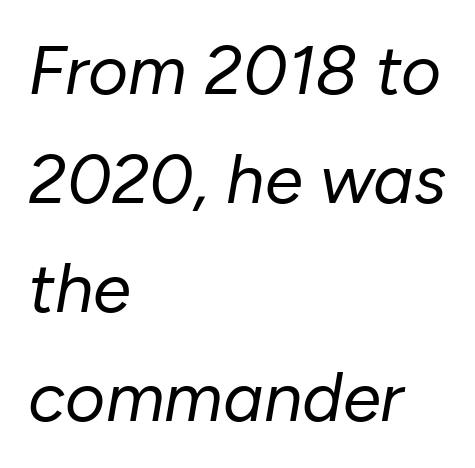
Q: Is the text bold? A: No.
Q: Is the text italic (slanted)? A: Yes, it leans right by about 10 degrees.
Q: Is the text underlined? A: No.
Q: How is the paragraph aligned? A: Left-aligned.
Q: Is the spacing between letters normal or unusually wide? A: Normal.
Q: Is the spacing between lines tight, normal or loose? A: Normal.
Q: Width (condensed, normal, or wide)? A: Normal.
Q: Stroke contrast? A: Low.
Q: x-height? A: Medium.
Q: Monospaced? A: No.
